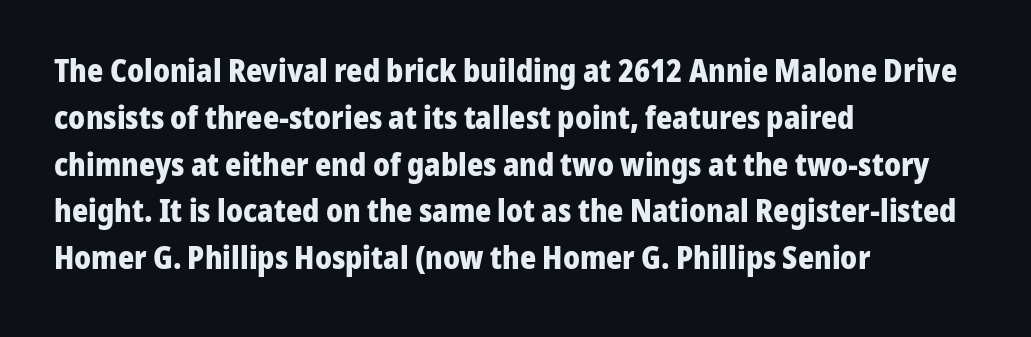
Q: Is the text bold? A: Yes.
Q: Is the text italic (slanted)? A: No, it is upright.
Q: Is the typeface a serif or a sans-serif typeface? A: Sans-serif.
Q: Is the text underlined? A: No.
Q: How is the paragraph aligned? A: Left-aligned.
Q: Is the spacing between letters normal or unusually wide? A: Normal.
Q: Is the spacing between lines tight, normal or loose? A: Normal.
Q: Width (condensed, normal, or wide)? A: Normal.
Q: Stroke contrast? A: Low.
Q: x-height? A: Medium.
Q: Monospaced? A: No.
